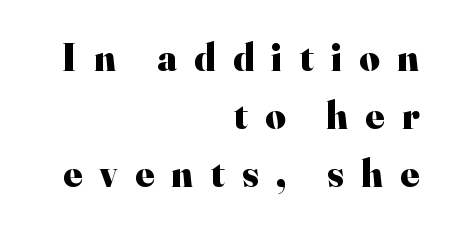
The image shows 39 px heavy serif type, upright; set right-aligned, normal line spacing (1.49x), unusually wide letter spacing (+0.45 em), not underlined; high stroke contrast and a small x-height.
